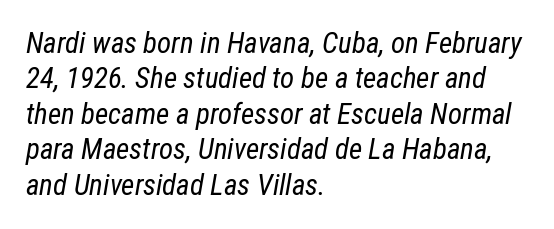
The characters are drawn with everyday or finer stroke widths. Here the glyphs are tracked normally, forming tight word shapes. Visually the block forms a straight wall on the left and a jagged coastline on the right. Is the type slanted? Yes — the strokes lean at a clear angle.
